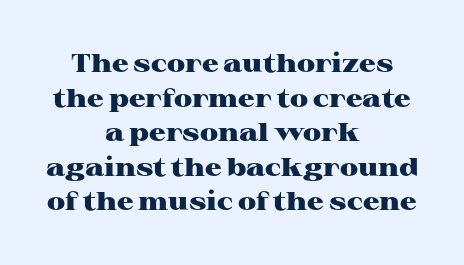
Q: Is the text bold? A: Yes.
Q: Is the text italic (slanted)? A: No, it is upright.
Q: Is the text underlined? A: No.
Q: How is the paragraph aligned? A: Centered.
Q: Is the spacing between letters normal or unusually wide? A: Normal.
Q: Is the spacing between lines tight, normal or loose? A: Normal.
